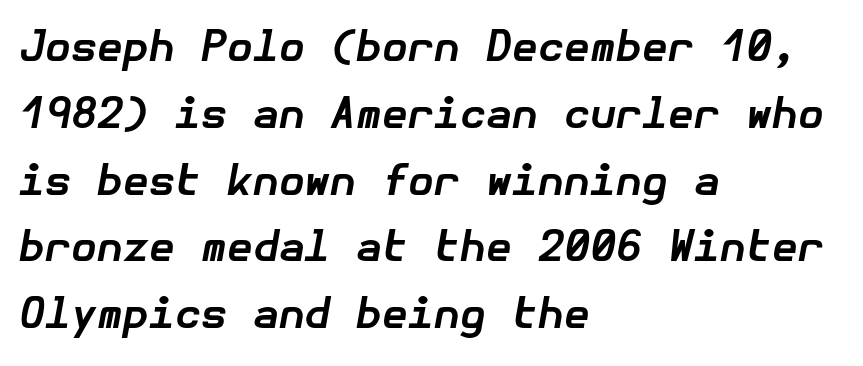
Q: Is the text bold? A: Yes.
Q: Is the text italic (slanted)? A: Yes, it leans right by about 10 degrees.
Q: Is the text underlined? A: No.
Q: How is the paragraph aligned? A: Left-aligned.
Q: Is the spacing between letters normal or unusually wide? A: Normal.
Q: Is the spacing between lines tight, normal or loose? A: Normal.
Q: Width (condensed, normal, or wide)? A: Normal.
Q: Stroke contrast? A: Low.
Q: x-height? A: Medium.
